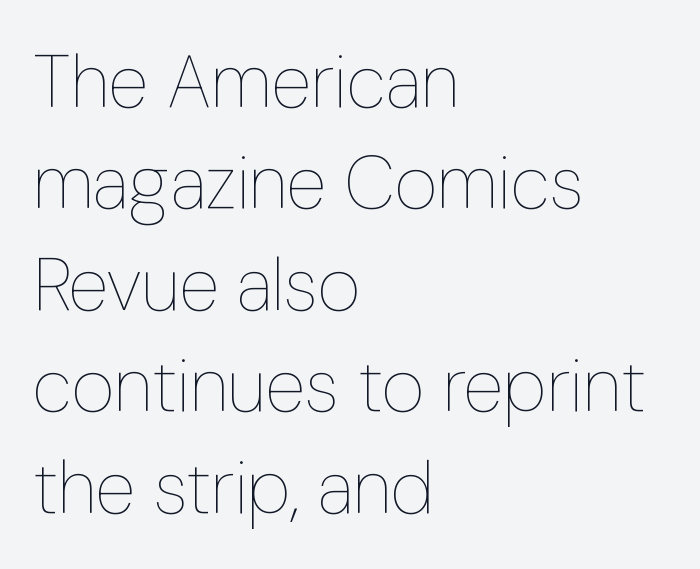
Q: Is the text bold? A: No.
Q: Is the text italic (slanted)? A: No, it is upright.
Q: Is the text underlined? A: No.
Q: How is the paragraph aligned? A: Left-aligned.
Q: Is the spacing between letters normal or unusually wide? A: Normal.
Q: Is the spacing between lines tight, normal or loose? A: Normal.
Q: Width (condensed, normal, or wide)? A: Condensed.
Q: Stroke contrast? A: Low.
Q: x-height? A: Medium.
Q: Monospaced? A: No.
